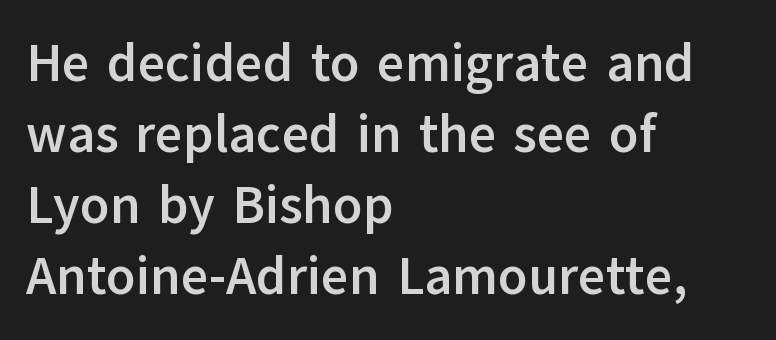
{"serif": "no", "italic": "no", "bold": "yes", "weight": "semibold", "width": "normal", "stroke_contrast": "low", "x_height": "medium", "monospaced": "no", "underline": "no", "align": "left", "line_spacing": "normal", "line_spacing_ratio": 1.34, "letter_spacing": "normal", "letter_spacing_em": 0.0, "glyph_px": 53}
